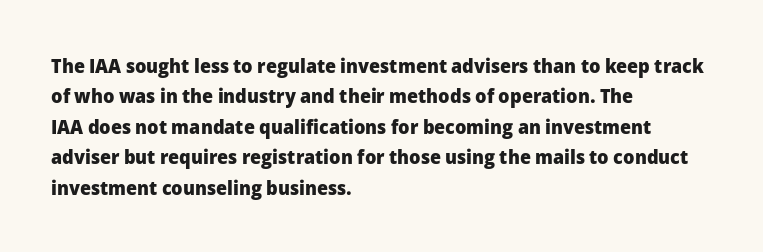
Q: Is the text bold? A: Yes.
Q: Is the text italic (slanted)? A: No, it is upright.
Q: Is the text underlined? A: No.
Q: How is the paragraph aligned? A: Left-aligned.
Q: Is the spacing between letters normal or unusually wide? A: Normal.
Q: Is the spacing between lines tight, normal or loose? A: Normal.
